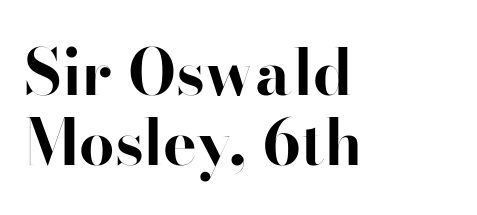
{"serif": "no", "italic": "no", "bold": "yes", "weight": "bold", "width": "normal", "stroke_contrast": "high", "x_height": "small", "monospaced": "no", "underline": "no", "align": "left", "line_spacing": "tight", "line_spacing_ratio": 1.11, "letter_spacing": "normal", "letter_spacing_em": 0.0, "glyph_px": 63}
